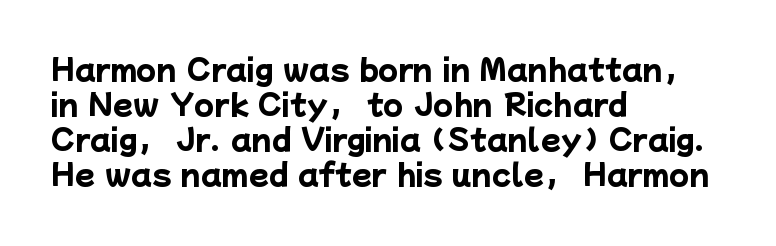
{"serif": "no", "bold": "yes", "weight": "heavy", "width": "normal", "stroke_contrast": "low", "x_height": "medium", "monospaced": "no", "underline": "no", "align": "left", "line_spacing_ratio": 1.21, "letter_spacing": "normal", "letter_spacing_em": 0.0, "glyph_px": 29}
